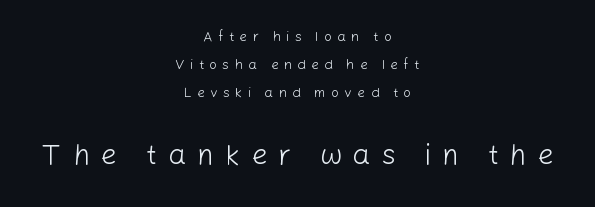
Q: Is the text bold? A: No.
Q: Is the text italic (slanted)? A: No, it is upright.
Q: Is the typeface a serif or a sans-serif typeface? A: Sans-serif.
Q: Is the text underlined? A: No.
Q: How is the paragraph aligned? A: Centered.
Q: Is the spacing between letters normal or unusually wide? A: Unusually wide.
Q: Is the spacing between lines tight, normal or loose? A: Loose.
Q: Which block of text is set in a larger size, the first (top) or the second (bottom)? A: The second (bottom) one.
Q: Width (condensed, normal, or wide)? A: Normal.
Q: Stroke contrast? A: Low.
Q: x-height? A: Medium.
Q: Monospaced? A: No.
